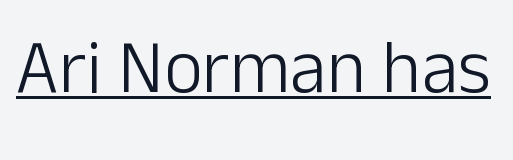
Upright lettering throughout. Observe the ordinary spacing: letters are neighbours, not strangers. The sample's only ornament is a line tracing under the words. The rendering shows plain stroke endings on the letterforms — a sans-serif design. On a weight scale, this lands at 450 or below.
